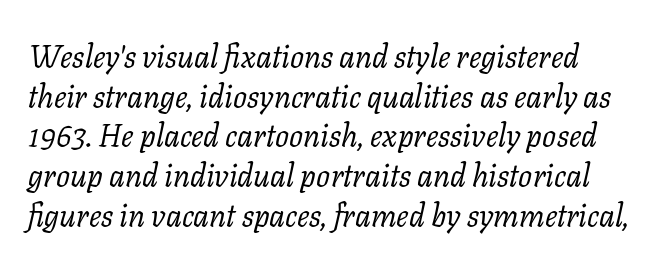
{"serif": "yes", "italic": "yes", "lean": "right", "slant_degrees": 11, "bold": "no", "weight": "regular", "width": "normal", "stroke_contrast": "low", "x_height": "medium", "monospaced": "no", "underline": "no", "line_spacing": "normal", "line_spacing_ratio": 1.28, "letter_spacing": "normal", "letter_spacing_em": 0.0, "glyph_px": 31}
